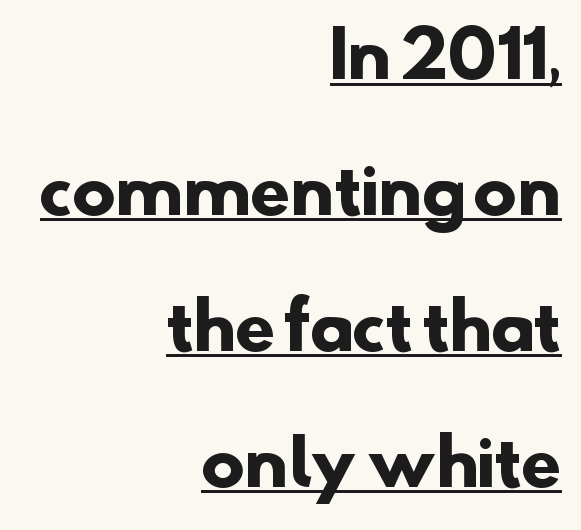
{"serif": "no", "bold": "yes", "weight": "heavy", "width": "normal", "stroke_contrast": "low", "x_height": "small", "monospaced": "no", "underline": "yes", "align": "right", "line_spacing": "loose", "line_spacing_ratio": 2.09, "letter_spacing": "normal", "letter_spacing_em": 0.0, "glyph_px": 65}
